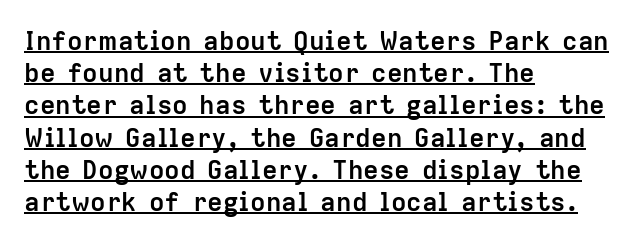
Q: Is the text bold? A: Yes.
Q: Is the text italic (slanted)? A: No, it is upright.
Q: Is the text underlined? A: Yes.
Q: How is the paragraph aligned? A: Left-aligned.
Q: Is the spacing between letters normal or unusually wide? A: Normal.
